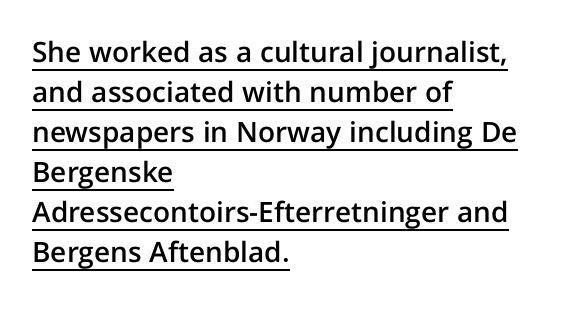
{"serif": "no", "italic": "no", "bold": "semi", "weight": "semibold", "width": "normal", "stroke_contrast": "low", "x_height": "medium", "monospaced": "no", "underline": "yes", "align": "left", "line_spacing": "normal", "line_spacing_ratio": 1.43, "letter_spacing": "normal", "letter_spacing_em": 0.0, "glyph_px": 28}
